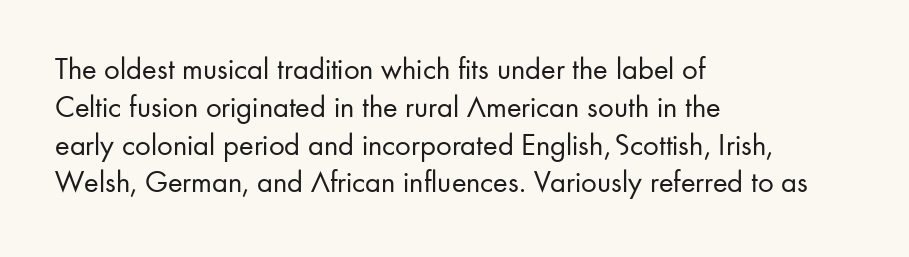
The image shows 31 px regular-weight sans-serif type, upright; set left-aligned, line spacing 1.22x, normal letter spacing, not underlined; low stroke contrast and a small x-height.
